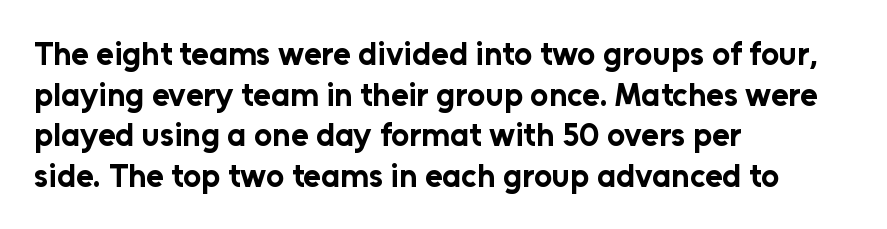
The glyphs have the mass of a bold cut. Rows of type keep a routine distance in the vertical direction. The typography opts for an upright posture over an oblique one. Varying glyph widths throughout — classic text-font behaviour. Visually the block forms a straight wall on the left and a jagged coastline on the right.
